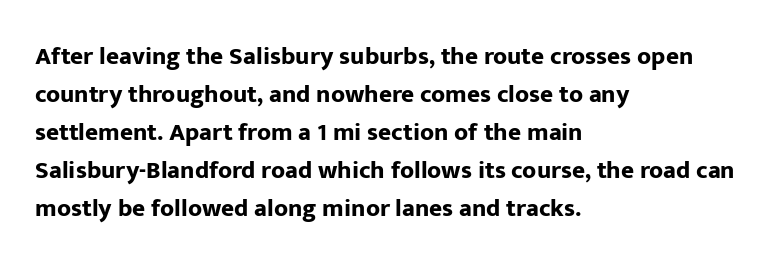
Q: Is the text bold? A: Yes.
Q: Is the text italic (slanted)? A: No, it is upright.
Q: Is the text underlined? A: No.
Q: How is the paragraph aligned? A: Left-aligned.
Q: Is the spacing between letters normal or unusually wide? A: Normal.
Q: Is the spacing between lines tight, normal or loose? A: Normal.
